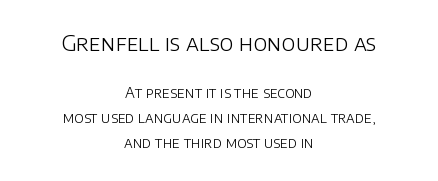
Summary of weight: not heavy and not bold. The paragraph has two soft edges and a firm central axis. The block sitting higher on the canvas is the one with enlarged characters. The space directly below the letters is spotless. In terms of posture, this sample is upright.
